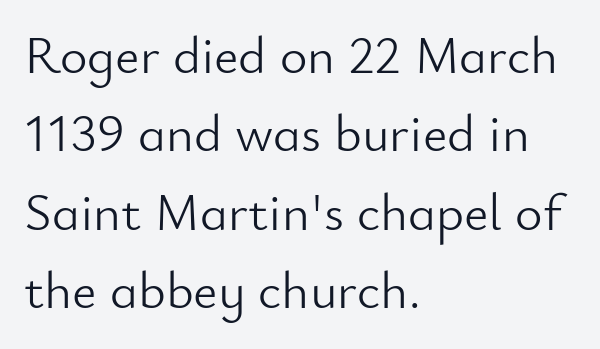
Q: Is the text bold? A: No.
Q: Is the text italic (slanted)? A: No, it is upright.
Q: Is the typeface a serif or a sans-serif typeface? A: Sans-serif.
Q: Is the text underlined? A: No.
Q: How is the paragraph aligned? A: Left-aligned.
Q: Is the spacing between letters normal or unusually wide? A: Normal.
Q: Is the spacing between lines tight, normal or loose? A: Normal.
Q: Width (condensed, normal, or wide)? A: Normal.
Q: Stroke contrast? A: Low.
Q: x-height? A: Small.
Q: Monospaced? A: No.
